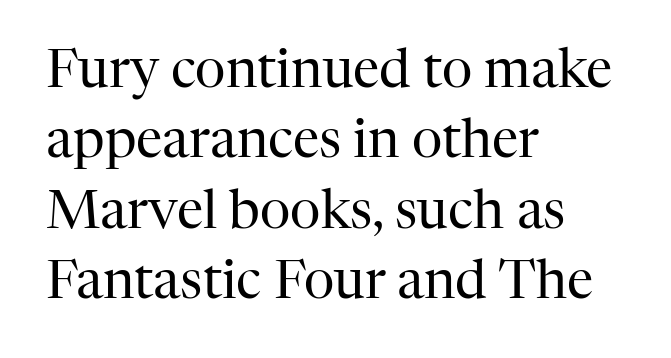
The image shows 53 px regular-weight serif type, upright; set left-aligned, normal line spacing (1.33x), normal letter spacing, not underlined; high stroke contrast and a medium x-height.
